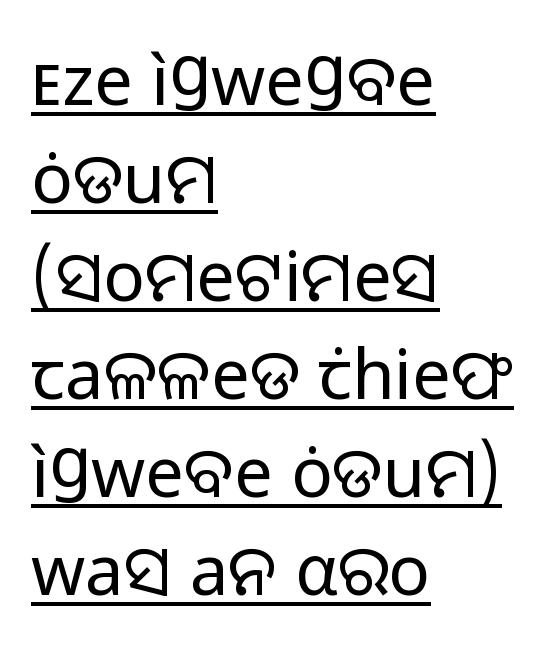
The typeface chosen for these lines omits serifs. Horizontally, the lines are justified to the leading edge only. This sample has the flowing, uneven cadence of proportional lettering. Here the glyphs are tracked normally, forming tight word shapes. What's the leading like? Ordinary, nothing unusual. Tall strokes in this sample are plumb rather than angled.
